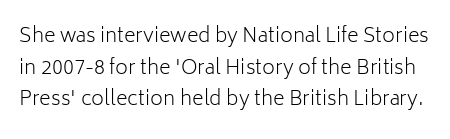
{"italic": "no", "bold": "no", "underline": "no", "line_spacing": "normal", "line_spacing_ratio": 1.58, "letter_spacing": "normal", "letter_spacing_em": 0.0, "glyph_px": 20}
